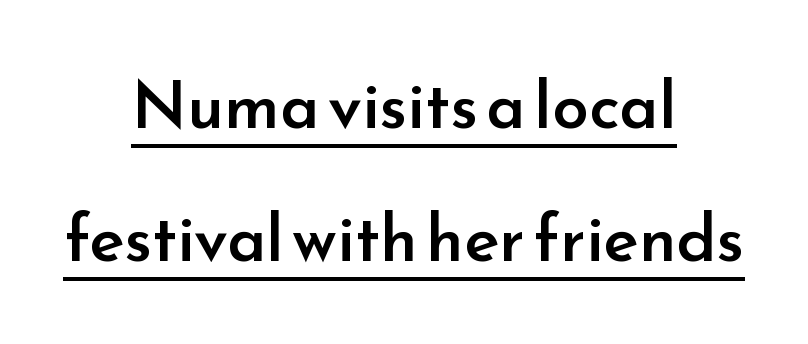
Q: Is the text bold? A: Semi-bold.
Q: Is the text italic (slanted)? A: No, it is upright.
Q: Is the typeface a serif or a sans-serif typeface? A: Sans-serif.
Q: Is the text underlined? A: Yes.
Q: How is the paragraph aligned? A: Centered.
Q: Is the spacing between letters normal or unusually wide? A: Normal.
Q: Is the spacing between lines tight, normal or loose? A: Loose.
Q: Width (condensed, normal, or wide)? A: Normal.
Q: Stroke contrast? A: Low.
Q: x-height? A: Small.
Q: Monospaced? A: No.
